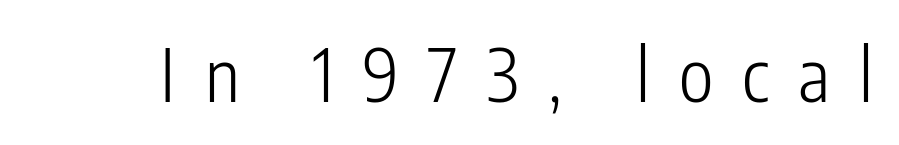
{"serif": "no", "italic": "no", "bold": "no", "weight": "light", "width": "condensed", "stroke_contrast": "low", "x_height": "medium", "monospaced": "no", "underline": "no", "letter_spacing": "wide", "letter_spacing_em": 0.4, "glyph_px": 73}
